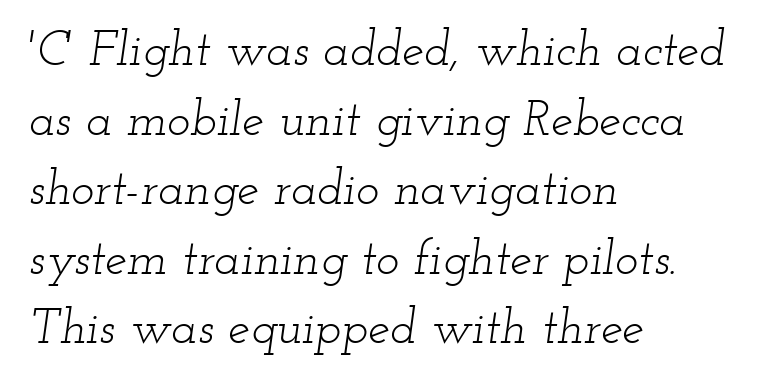
The image shows 49 px light, wide serif type, italic (leaning right); set left-aligned, normal line spacing (1.42x), normal letter spacing, not underlined; low stroke contrast and a small x-height.
